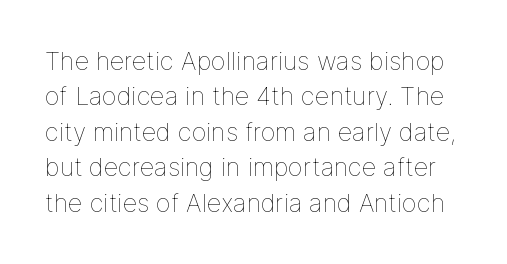
{"italic": "no", "bold": "no", "underline": "no", "line_spacing": "normal", "line_spacing_ratio": 1.42, "letter_spacing": "normal", "letter_spacing_em": 0.0, "glyph_px": 25}
